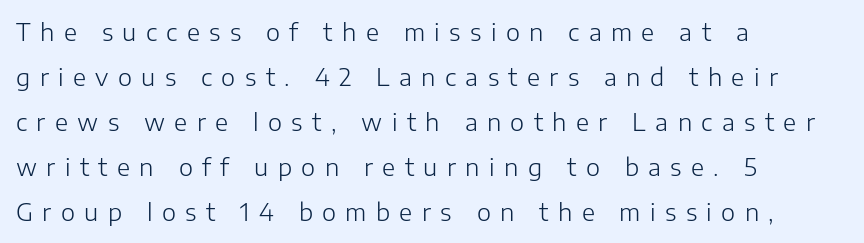
Q: Is the text bold? A: No.
Q: Is the text italic (slanted)? A: No, it is upright.
Q: Is the text underlined? A: No.
Q: How is the paragraph aligned? A: Left-aligned.
Q: Is the spacing between letters normal or unusually wide? A: Unusually wide.
